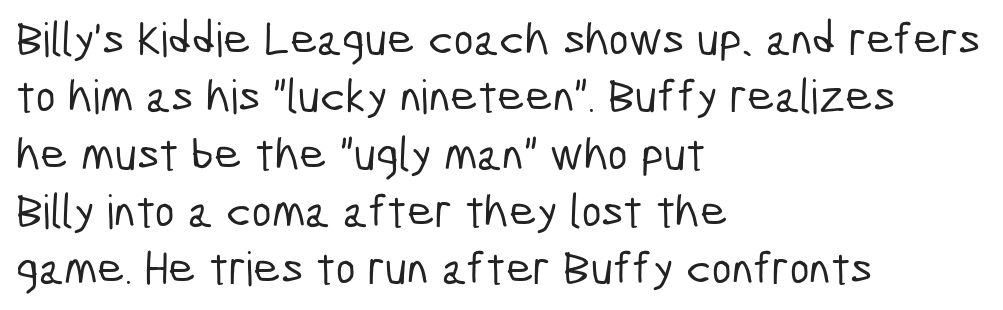
The image shows 47 px condensed sans-serif type; set left-aligned, line spacing 1.22x, normal letter spacing, not underlined; low stroke contrast and a medium x-height.
